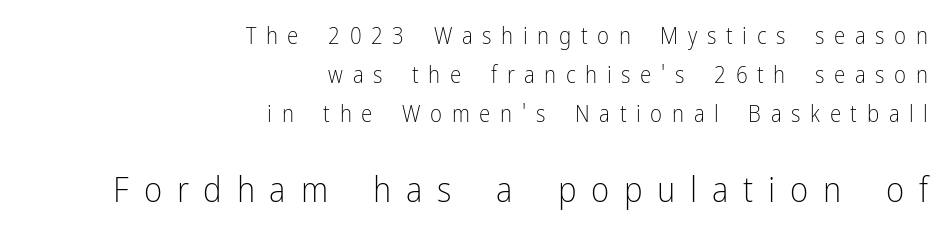
The image shows 35 px light, condensed sans-serif type, upright; set right-aligned, normal line spacing (1.7x), unusually wide letter spacing (+0.42 em), not underlined; the second (bottom) block is 1.52x larger; low stroke contrast and a medium x-height.
